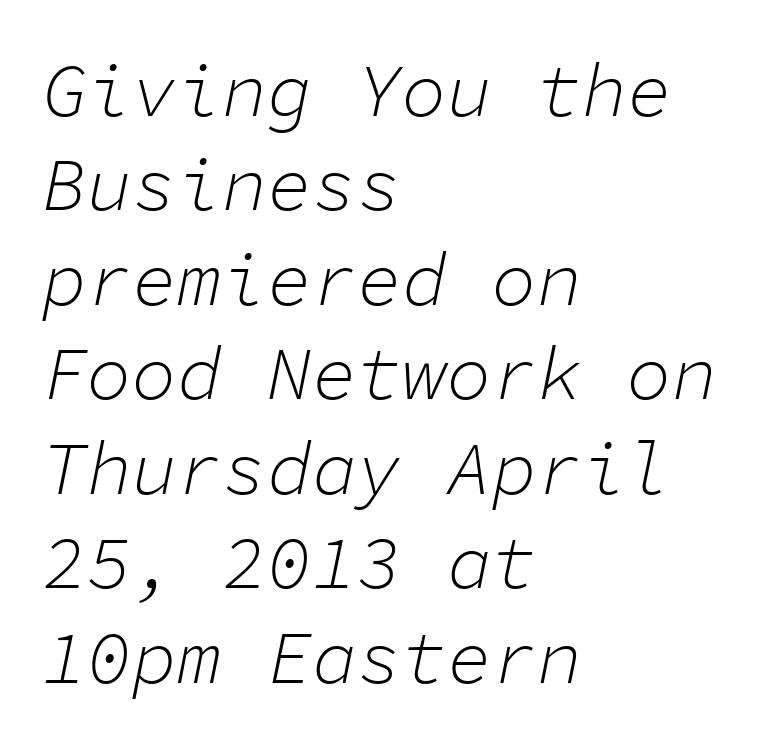
The image shows 75 px light type, italic (leaning right), monospaced; set left-aligned, normal line spacing (1.26x), normal letter spacing, not underlined; low stroke contrast and a medium x-height.
